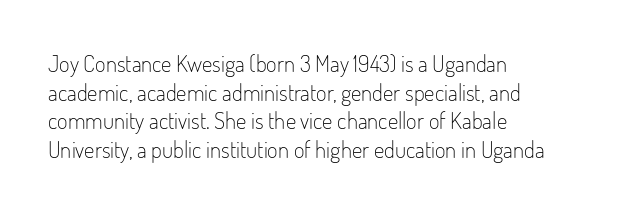
Q: Is the text bold? A: No.
Q: Is the text italic (slanted)? A: No, it is upright.
Q: Is the text underlined? A: No.
Q: How is the paragraph aligned? A: Left-aligned.
Q: Is the spacing between letters normal or unusually wide? A: Normal.
